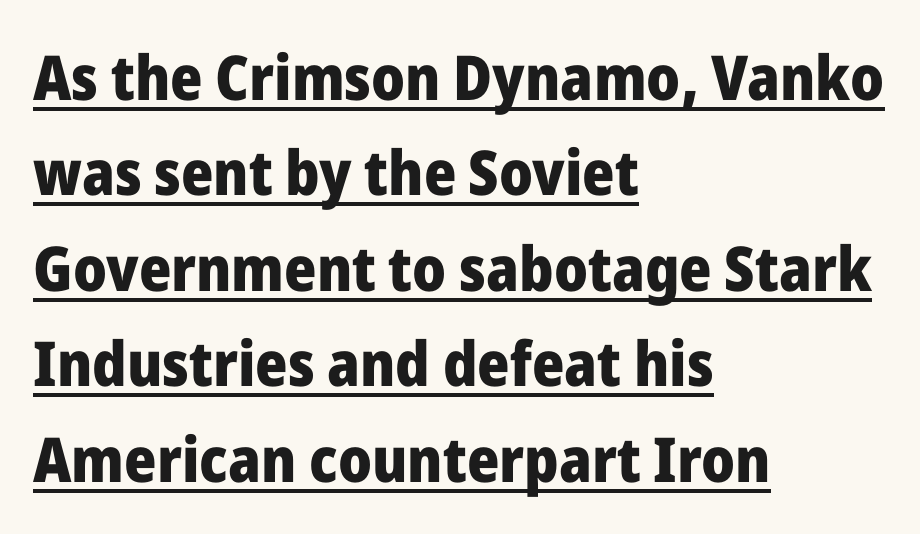
The type sits square on the baseline with zero lean. Glyph-to-glyph distance matches everyday printed text. Line beginnings align vertically; line endings do not. The rendering uses a bold face; every stroke is thick and dark.
